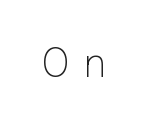
Style check: upright. Letter spacing: wide. Is the type heavy? It reads as light-to-regular instead. The glyphs in this specimen are sans serif. This rendering features lettering with no underline.
